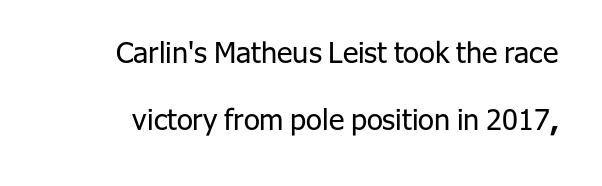
The image shows 29 px regular-weight sans-serif type, upright; set loose line spacing (2.32x), normal letter spacing, not underlined; low stroke contrast and a medium x-height.
